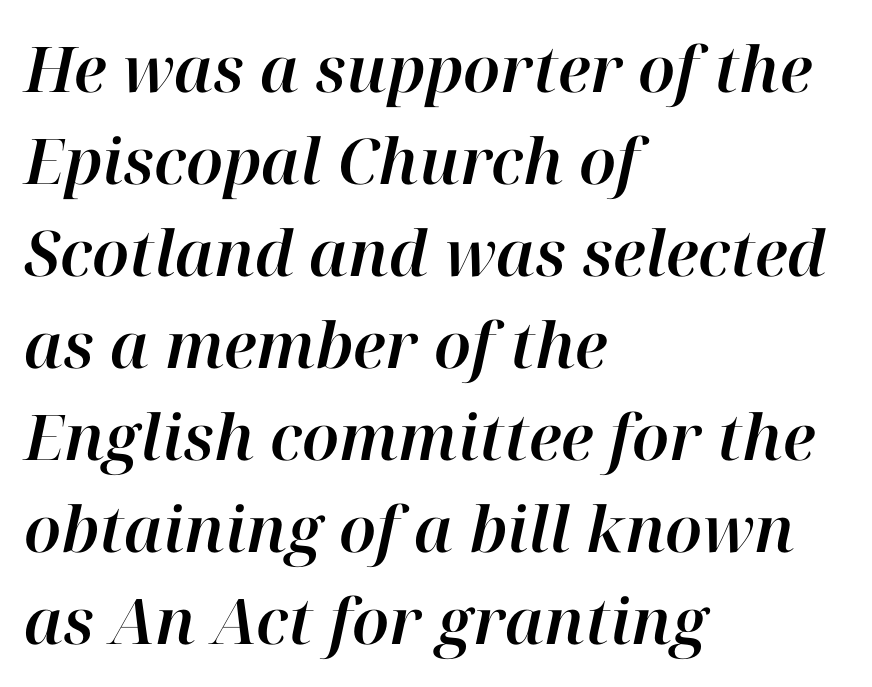
The image shows 63 px text type, italic (leaning right); set left-aligned, normal line spacing (1.46x), normal letter spacing, not underlined; high stroke contrast and a medium x-height.
